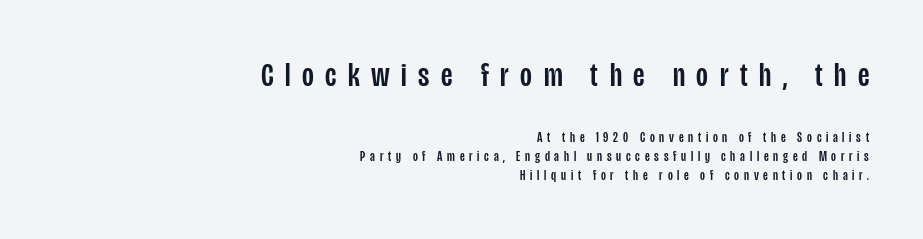
The image shows 34 px condensed sans-serif type, upright; set right-aligned, normal line spacing (1.37x), unusually wide letter spacing (+0.34 em), not underlined; the first (top) block is 2.43x larger; low stroke contrast and a large x-height.
